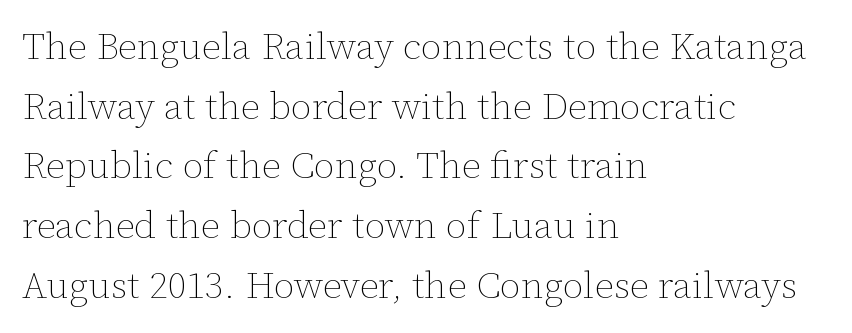
{"italic": "no", "bold": "no", "weight": "thin", "width": "normal", "stroke_contrast": "low", "x_height": "medium", "monospaced": "no", "underline": "no", "align": "left", "line_spacing": "normal", "line_spacing_ratio": 1.57, "letter_spacing": "normal", "letter_spacing_em": 0.0, "glyph_px": 38}
